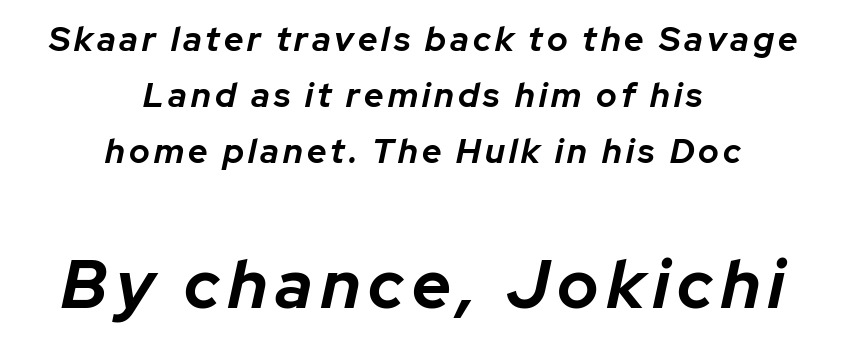
Q: Is the text bold? A: Yes.
Q: Is the text italic (slanted)? A: Yes, it leans right by about 12 degrees.
Q: Is the text underlined? A: No.
Q: How is the paragraph aligned? A: Centered.
Q: Is the spacing between lines tight, normal or loose? A: Normal.
Q: Which block of text is set in a larger size, the first (top) or the second (bottom)? A: The second (bottom) one.
Q: Width (condensed, normal, or wide)? A: Normal.
Q: Stroke contrast? A: Low.
Q: x-height? A: Medium.
Q: Monospaced? A: No.
